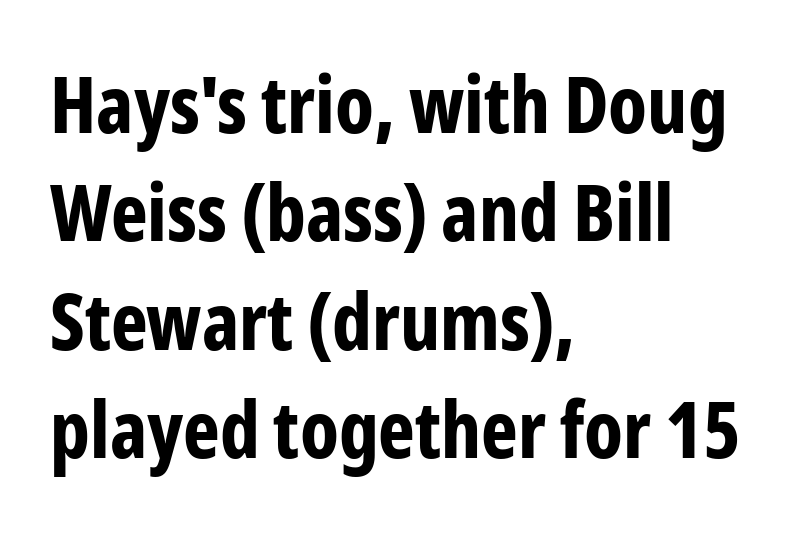
The image shows 78 px bold, condensed sans-serif type, upright; set left-aligned, normal line spacing (1.39x), normal letter spacing, not underlined; low stroke contrast and a medium x-height.
